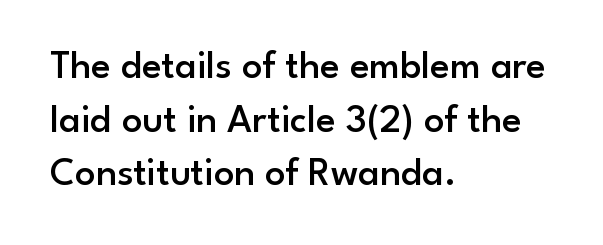
Students, observe: this is what conventionally led text looks like. Emphasis by weight is partial: semibold. This sample has the flowing, uneven cadence of proportional lettering. Inter-character spacing is left at the font's built-in metrics.
